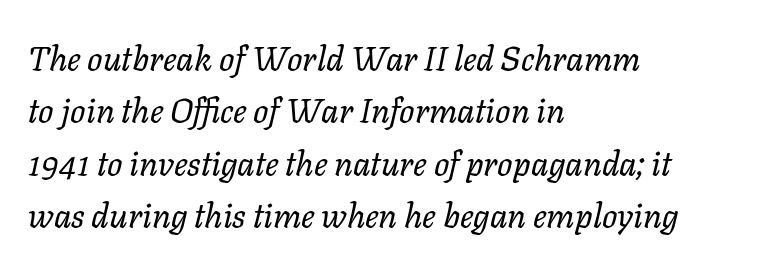
The image shows 34 px regular-weight type, italic (leaning right); set left-aligned, normal line spacing (1.54x), normal letter spacing, not underlined; low stroke contrast and a medium x-height.
